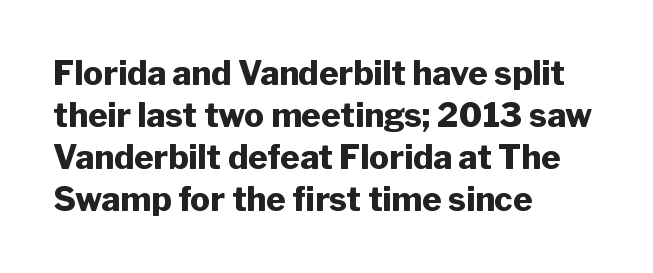
Q: Is the text bold? A: Yes.
Q: Is the text italic (slanted)? A: No, it is upright.
Q: Is the typeface a serif or a sans-serif typeface? A: Sans-serif.
Q: Is the text underlined? A: No.
Q: How is the paragraph aligned? A: Left-aligned.
Q: Is the spacing between letters normal or unusually wide? A: Normal.
Q: Is the spacing between lines tight, normal or loose? A: Normal.
Q: Width (condensed, normal, or wide)? A: Normal.
Q: Stroke contrast? A: Low.
Q: x-height? A: Medium.
Q: Monospaced? A: No.
